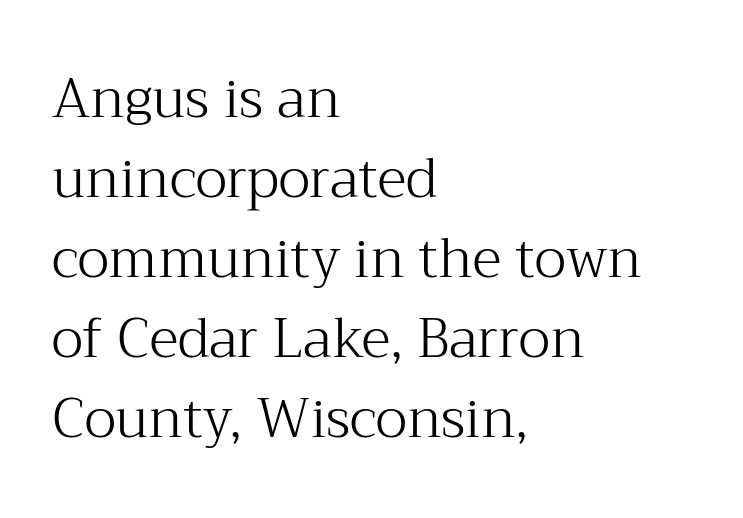
Spacing verdict: proportional, widths tailored to each character. Evenly set lines give the paragraph a standard silhouette. Any mark beneath the type? The region is blank. A student would call this left alignment; a typographer would say flush left, rag right. Vertical strokes here are truly vertical.
